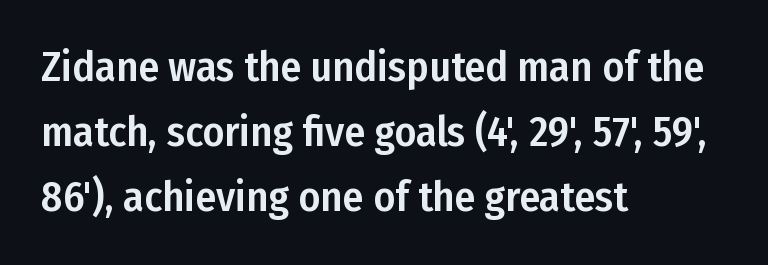
{"serif": "no", "italic": "no", "width": "condensed", "stroke_contrast": "low", "x_height": "medium", "monospaced": "no", "underline": "no", "align": "left", "line_spacing": "normal", "line_spacing_ratio": 1.55, "letter_spacing": "normal", "letter_spacing_em": 0.0, "glyph_px": 42}
